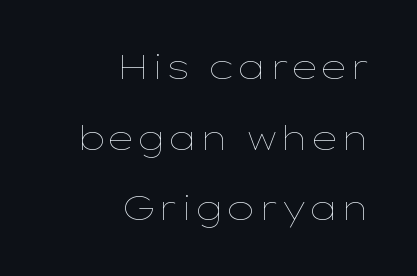
Q: Is the text bold? A: No.
Q: Is the text italic (slanted)? A: No, it is upright.
Q: Is the text underlined? A: No.
Q: How is the paragraph aligned? A: Right-aligned.
Q: Is the spacing between letters normal or unusually wide? A: Normal.
Q: Is the spacing between lines tight, normal or loose? A: Loose.
Q: Width (condensed, normal, or wide)? A: Wide.
Q: Stroke contrast? A: Low.
Q: x-height? A: Medium.
Q: Monospaced? A: No.
